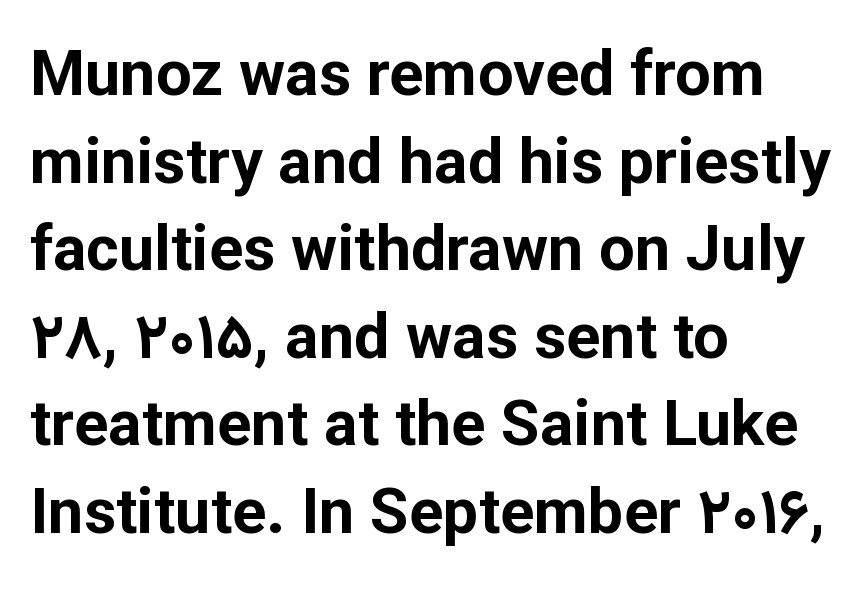
The image shows 63 px bold sans-serif type, upright; set left-aligned, normal line spacing (1.39x), normal letter spacing, not underlined; low stroke contrast and a medium x-height.
